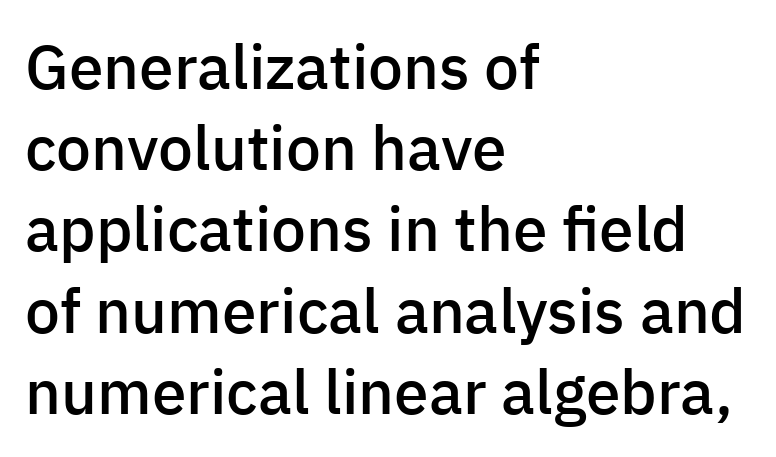
Quick note: not italic, upright. Is this a fixed-width face? No — the glyphs have proportional, varying widths. Typographic density is moderately raised because the face is semibold. Glyph-to-glyph distance matches everyday printed text. The area under the type is left untouched.
